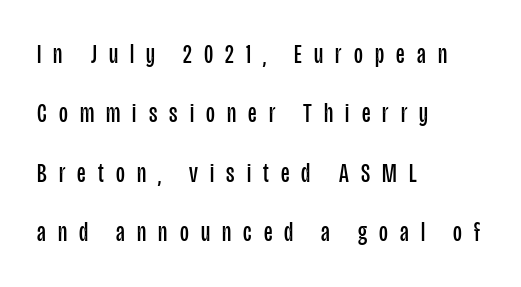
{"italic": "no", "bold": "no", "underline": "no", "align": "left", "line_spacing": "loose", "line_spacing_ratio": 2.2, "letter_spacing": "wide", "letter_spacing_em": 0.45, "glyph_px": 27}
